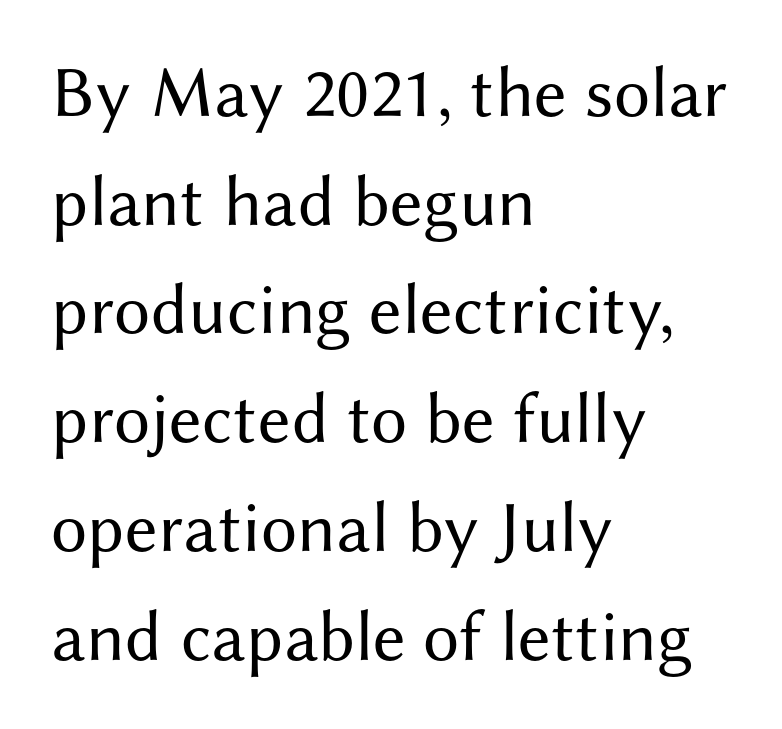
{"serif": "no", "italic": "no", "bold": "no", "weight": "regular", "width": "normal", "stroke_contrast": "medium", "x_height": "medium", "monospaced": "no", "underline": "no", "align": "left", "line_spacing": "normal", "line_spacing_ratio": 1.51, "letter_spacing": "normal", "letter_spacing_em": 0.0, "glyph_px": 72}
